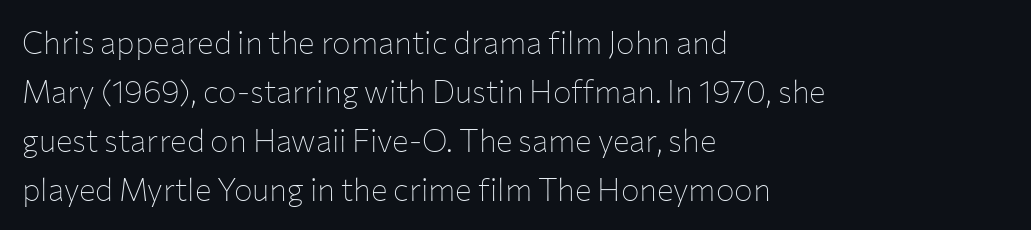
The image shows 31 px thin sans-serif type, upright; set left-aligned, normal line spacing (1.58x), normal letter spacing, not underlined; low stroke contrast and a medium x-height.
